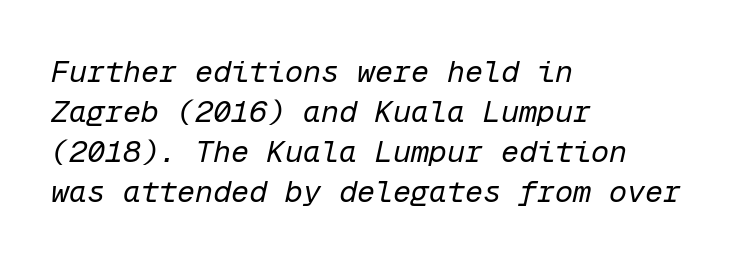
{"italic": "yes", "lean": "right", "slant_degrees": 12, "bold": "no", "weight": "regular", "width": "normal", "stroke_contrast": "low", "x_height": "medium", "monospaced": "yes", "underline": "no", "align": "left", "line_spacing": "normal", "line_spacing_ratio": 1.33, "letter_spacing": "normal", "letter_spacing_em": 0.0, "glyph_px": 30}
